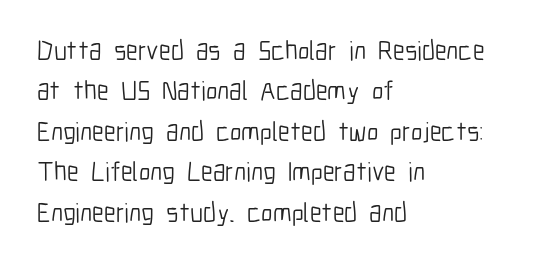
Q: Is the text bold? A: No.
Q: Is the text italic (slanted)? A: No, it is upright.
Q: Is the text underlined? A: No.
Q: How is the paragraph aligned? A: Left-aligned.
Q: Is the spacing between letters normal or unusually wide? A: Normal.
Q: Is the spacing between lines tight, normal or loose? A: Normal.
